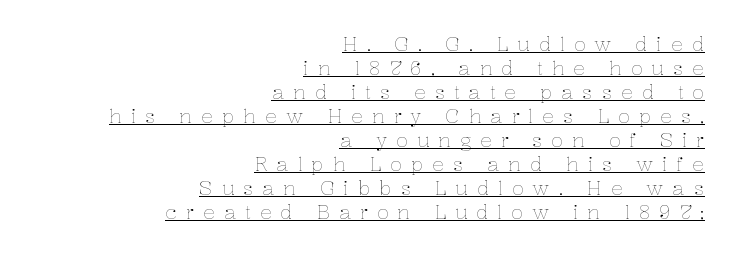
The lines are quadded right. The typesetting does not lean heavy: it is not bold. Each line of the rendering has a horizontal stroke beneath the glyphs. You could only call the tracking loose — the letters float apart.
